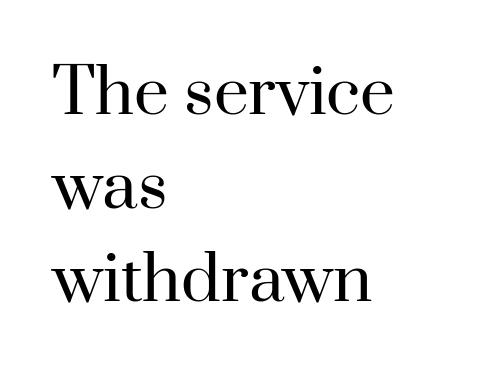
{"serif": "yes", "italic": "no", "bold": "no", "weight": "regular", "width": "normal", "stroke_contrast": "high", "x_height": "small", "monospaced": "no", "underline": "no", "align": "left", "line_spacing": "normal", "line_spacing_ratio": 1.51, "letter_spacing": "normal", "letter_spacing_em": 0.0, "glyph_px": 62}
